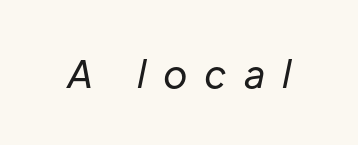
Q: Is the text bold? A: No.
Q: Is the text italic (slanted)? A: Yes, it leans right by about 12 degrees.
Q: Is the text underlined? A: No.
Q: Is the spacing between letters normal or unusually wide? A: Unusually wide.
Q: Width (condensed, normal, or wide)? A: Normal.
Q: Stroke contrast? A: Low.
Q: x-height? A: Medium.
Q: Monospaced? A: No.
